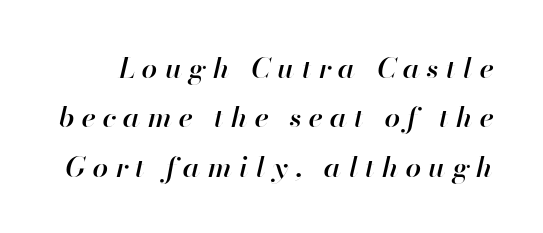
Descender tails drop into unmarked territory. The passage shown has open, widely tracked lettering throughout. Think of a printed novel: that variable character pitch is what you see here. The rendering uses a semibold face; strokes are thickened but not to full bold. The font's italic variant was chosen for this text.
